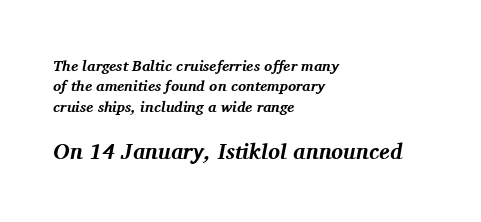
{"italic": "yes", "lean": "right", "slant_degrees": 11, "bold": "yes", "underline": "no", "align": "left", "line_spacing": "normal", "line_spacing_ratio": 1.36, "letter_spacing": "normal", "letter_spacing_em": 0.0, "larger_block": "second", "size_ratio": 1.47, "glyph_px": 22}
